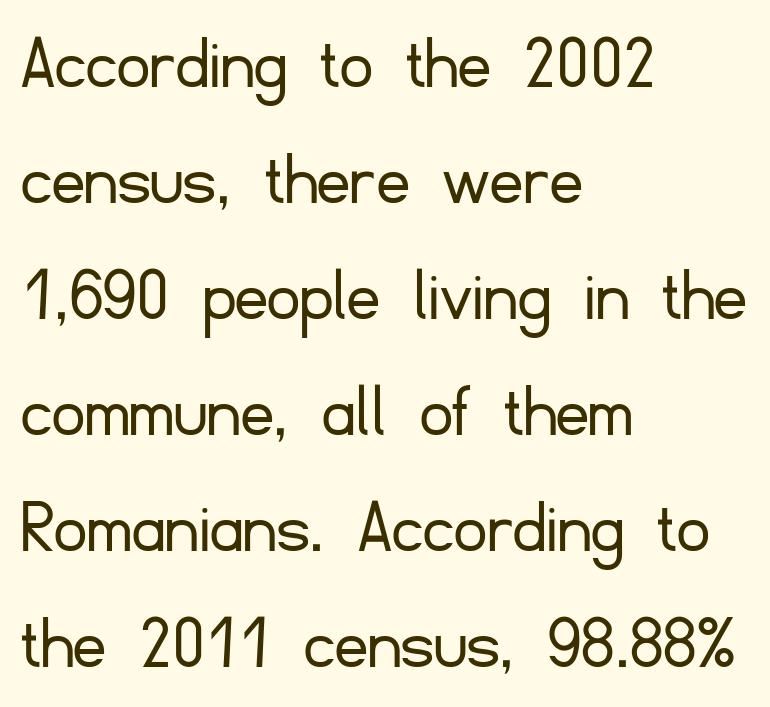
{"serif": "no", "italic": "no", "bold": "no", "weight": "light", "width": "normal", "stroke_contrast": "low", "x_height": "small", "monospaced": "no", "underline": "no", "align": "left", "line_spacing": "normal", "line_spacing_ratio": 1.45, "letter_spacing": "normal", "letter_spacing_em": 0.0, "glyph_px": 80}
